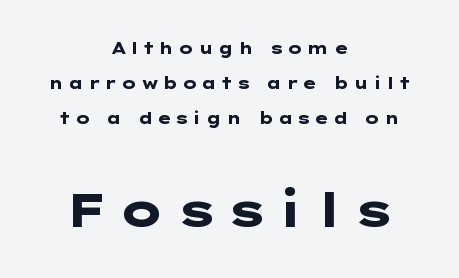
Q: Is the text bold? A: Yes.
Q: Is the text italic (slanted)? A: No, it is upright.
Q: Is the typeface a serif or a sans-serif typeface? A: Sans-serif.
Q: Is the text underlined? A: No.
Q: How is the paragraph aligned? A: Centered.
Q: Is the spacing between letters normal or unusually wide? A: Unusually wide.
Q: Is the spacing between lines tight, normal or loose? A: Loose.
Q: Which block of text is set in a larger size, the first (top) or the second (bottom)? A: The second (bottom) one.
Q: Width (condensed, normal, or wide)? A: Wide.
Q: Stroke contrast? A: Low.
Q: x-height? A: Medium.
